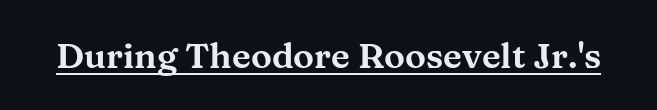
In terms of letterspacing, this is plain default setting. The font family rendered here belongs to the serif group. These lines are rendered in a variable-pitch font. Notice how the stems are strictly vertical — no italics here.
